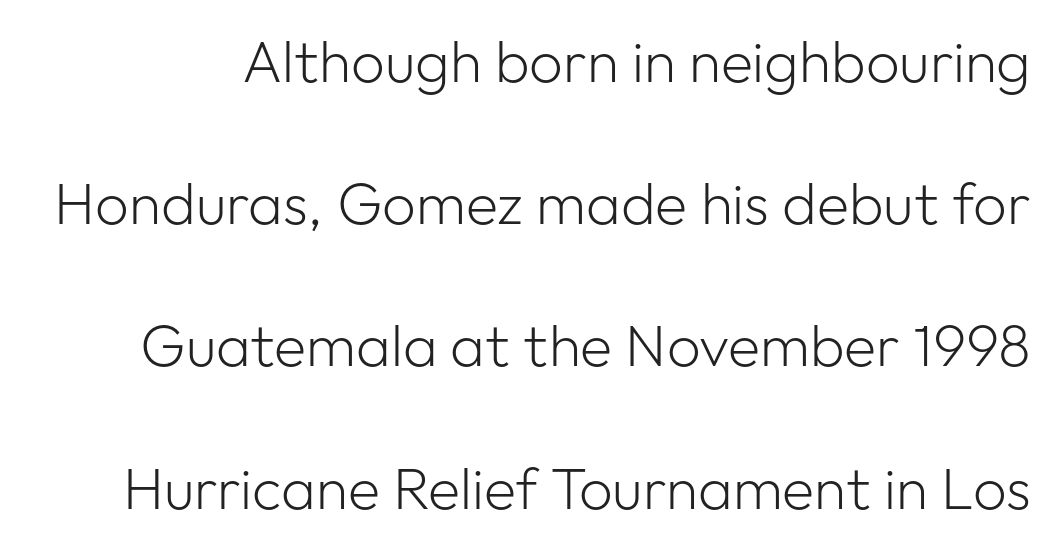
{"serif": "no", "italic": "no", "bold": "no", "weight": "light", "width": "normal", "stroke_contrast": "low", "x_height": "medium", "monospaced": "no", "underline": "no", "line_spacing": "loose", "line_spacing_ratio": 2.41, "letter_spacing": "normal", "letter_spacing_em": 0.0, "glyph_px": 59}
